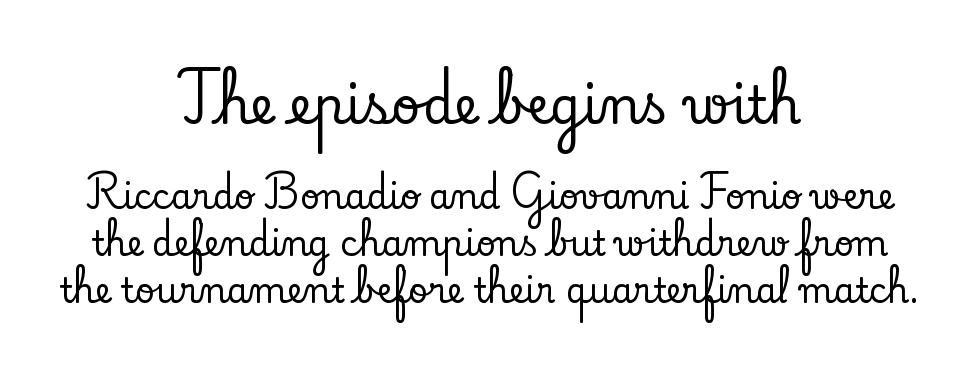
Size contrast runs from large at the top to small at the bottom. These lines are rendered in a variable-pitch font. Each row of text sits above clean, open space. The letters sit at their default tracking, neither squeezed nor spread. Ascenders rise straight up at ninety degrees.
